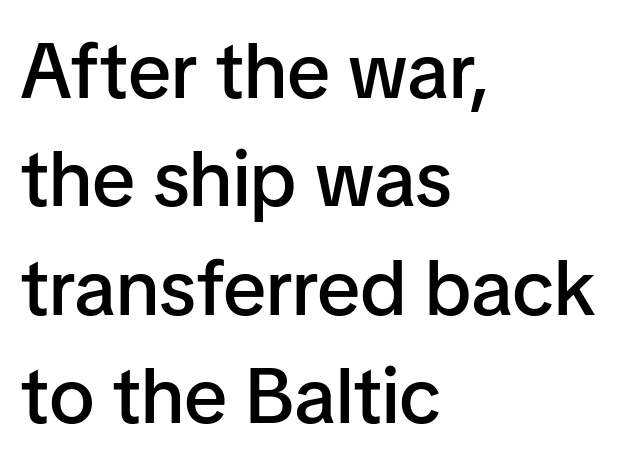
The image shows 78 px semibold sans-serif type, upright; set left-aligned, normal line spacing (1.39x), normal letter spacing, not underlined; low stroke contrast and a medium x-height.
